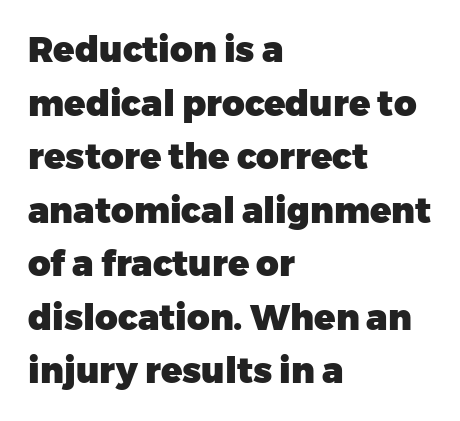
Q: Is the text bold? A: Yes.
Q: Is the text italic (slanted)? A: No, it is upright.
Q: Is the typeface a serif or a sans-serif typeface? A: Sans-serif.
Q: Is the text underlined? A: No.
Q: How is the paragraph aligned? A: Left-aligned.
Q: Is the spacing between letters normal or unusually wide? A: Normal.
Q: Is the spacing between lines tight, normal or loose? A: Normal.
Q: Width (condensed, normal, or wide)? A: Normal.
Q: Stroke contrast? A: Low.
Q: x-height? A: Medium.
Q: Monospaced? A: No.
